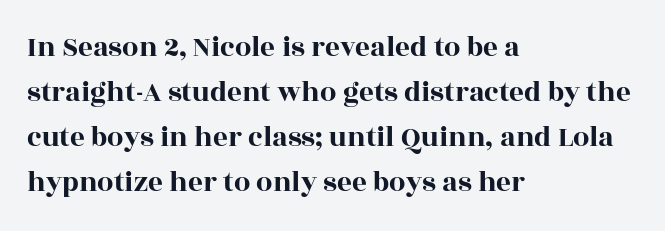
Interline gaps are of average width in this sample. Reading down the block, your eye returns to a fixed left position each line. The tracking reads as untouched default to a designer's eye. Note the varied advance widths — an 'i' is clearly narrower than an 'm'. Tall strokes in this sample are plumb rather than angled.
